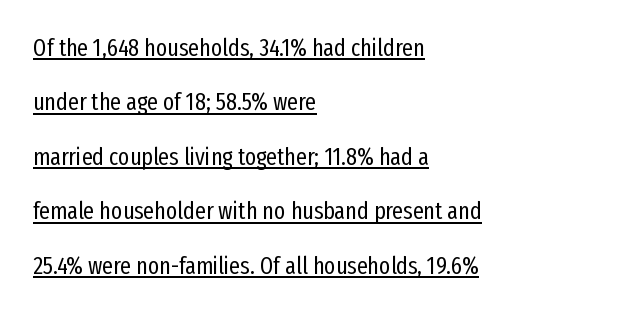
The image shows 24 px text type, upright; set left-aligned, loose line spacing (2.27x), normal letter spacing, underlined.
